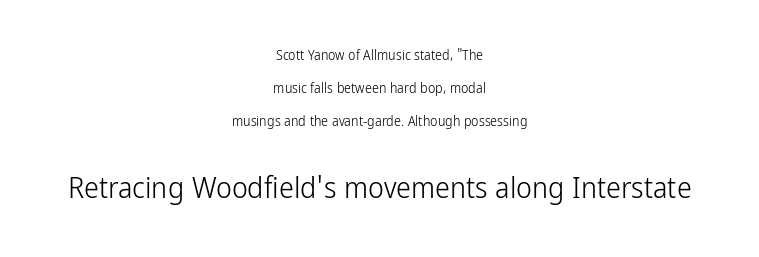
The image shows 30 px light, condensed sans-serif type, upright; set centered, loose line spacing (2.34x), normal letter spacing, not underlined; the second (bottom) block is 2.14x larger; low stroke contrast and a medium x-height.
